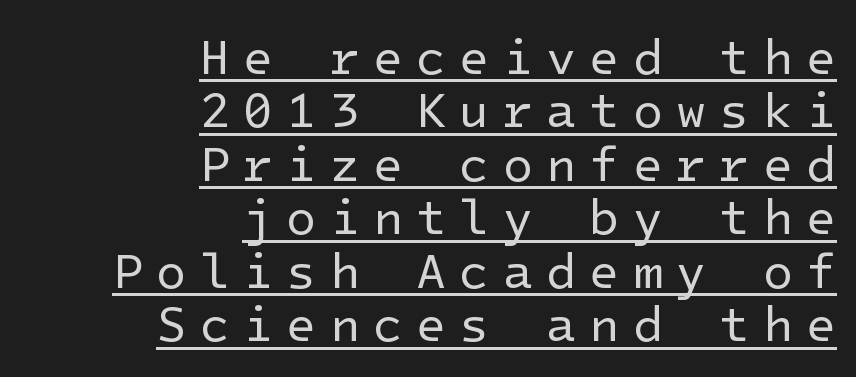
Q: Is the text bold? A: No.
Q: Is the text italic (slanted)? A: No, it is upright.
Q: Is the typeface a serif or a sans-serif typeface? A: Sans-serif.
Q: Is the text underlined? A: Yes.
Q: How is the paragraph aligned? A: Right-aligned.
Q: Is the spacing between letters normal or unusually wide? A: Unusually wide.
Q: Is the spacing between lines tight, normal or loose? A: Tight.
Q: Width (condensed, normal, or wide)? A: Normal.
Q: Stroke contrast? A: Low.
Q: x-height? A: Medium.
